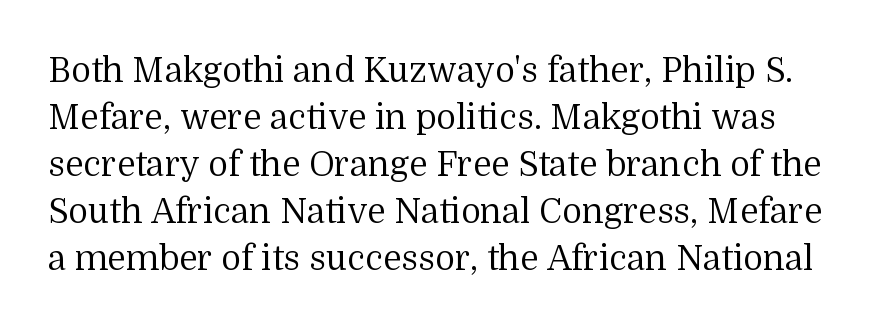
{"serif": "yes", "italic": "no", "bold": "no", "weight": "regular", "width": "normal", "stroke_contrast": "medium", "x_height": "medium", "monospaced": "no", "underline": "no", "line_spacing": "normal", "line_spacing_ratio": 1.38, "letter_spacing": "normal", "letter_spacing_em": 0.0, "glyph_px": 34}
